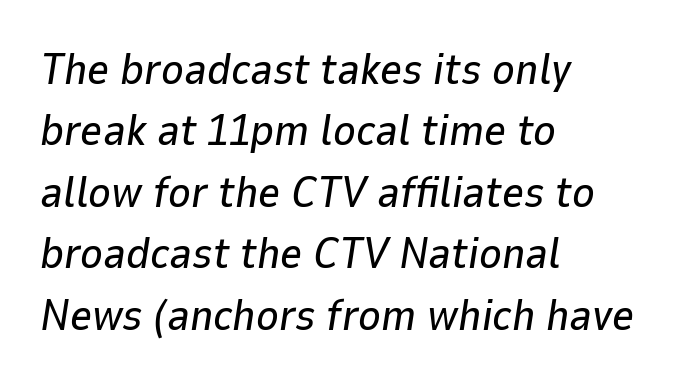
Q: Is the text italic (slanted)? A: Yes, it leans right by about 9 degrees.
Q: Is the text underlined? A: No.
Q: How is the paragraph aligned? A: Left-aligned.
Q: Is the spacing between letters normal or unusually wide? A: Normal.
Q: Is the spacing between lines tight, normal or loose? A: Normal.
Q: Width (condensed, normal, or wide)? A: Normal.
Q: Stroke contrast? A: Low.
Q: x-height? A: Medium.
Q: Monospaced? A: No.
